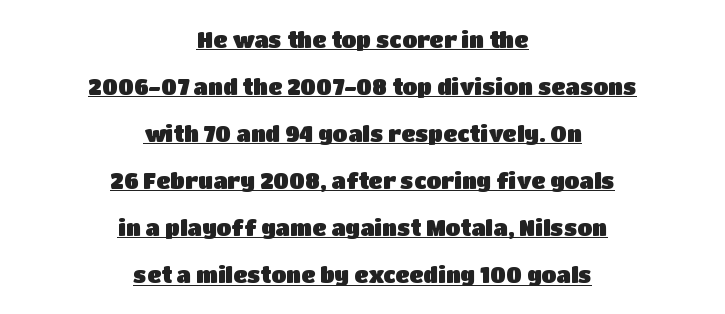
{"italic": "no", "underline": "yes", "align": "center", "line_spacing": "loose", "line_spacing_ratio": 2.14, "letter_spacing": "normal", "letter_spacing_em": 0.0, "glyph_px": 22}
